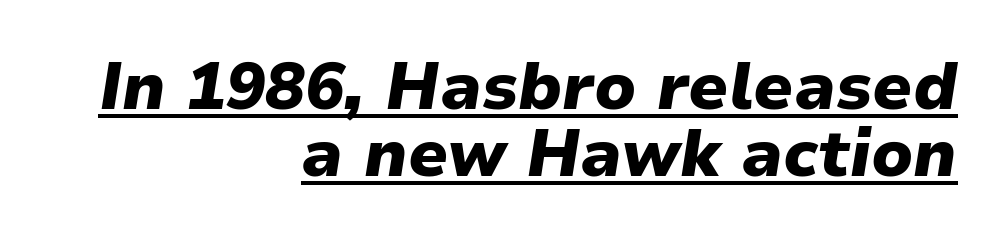
Q: Is the text bold? A: Yes.
Q: Is the text italic (slanted)? A: Yes, it leans right by about 9 degrees.
Q: Is the text underlined? A: Yes.
Q: How is the paragraph aligned? A: Right-aligned.
Q: Is the spacing between letters normal or unusually wide? A: Normal.
Q: Is the spacing between lines tight, normal or loose? A: Tight.
Q: Width (condensed, normal, or wide)? A: Normal.
Q: Stroke contrast? A: Low.
Q: x-height? A: Medium.
Q: Monospaced? A: No.
